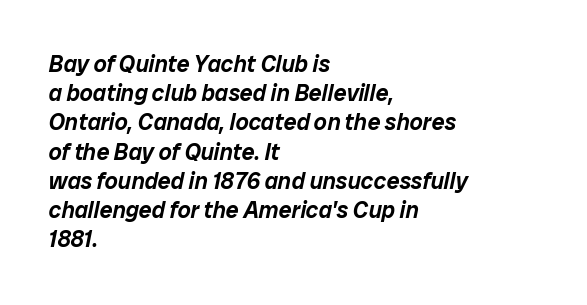
{"italic": "yes", "lean": "right", "slant_degrees": 12, "underline": "no", "align": "left", "line_spacing": "normal", "line_spacing_ratio": 1.27, "letter_spacing": "normal", "letter_spacing_em": 0.0, "glyph_px": 23}
